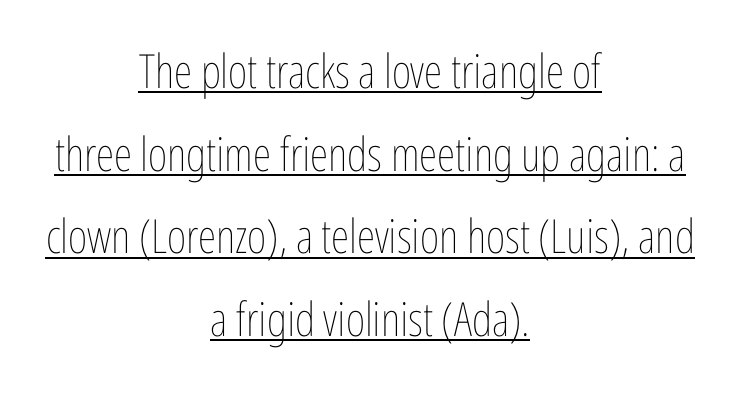
Q: Is the text bold? A: No.
Q: Is the text italic (slanted)? A: No, it is upright.
Q: Is the text underlined? A: Yes.
Q: How is the paragraph aligned? A: Centered.
Q: Is the spacing between letters normal or unusually wide? A: Normal.
Q: Width (condensed, normal, or wide)? A: Condensed.
Q: Stroke contrast? A: Low.
Q: x-height? A: Medium.
Q: Monospaced? A: No.
